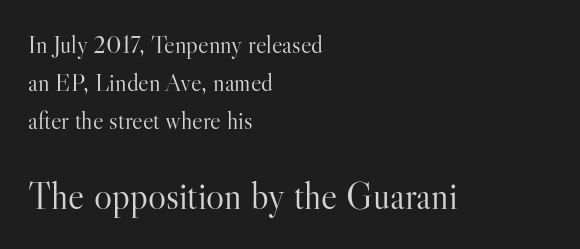
Q: Is the text bold? A: No.
Q: Is the text italic (slanted)? A: No, it is upright.
Q: Is the typeface a serif or a sans-serif typeface? A: Serif.
Q: Is the text underlined? A: No.
Q: How is the paragraph aligned? A: Left-aligned.
Q: Is the spacing between letters normal or unusually wide? A: Normal.
Q: Is the spacing between lines tight, normal or loose? A: Normal.
Q: Which block of text is set in a larger size, the first (top) or the second (bottom)? A: The second (bottom) one.
Q: Width (condensed, normal, or wide)? A: Normal.
Q: Stroke contrast? A: High.
Q: x-height? A: Small.
Q: Monospaced? A: No.
